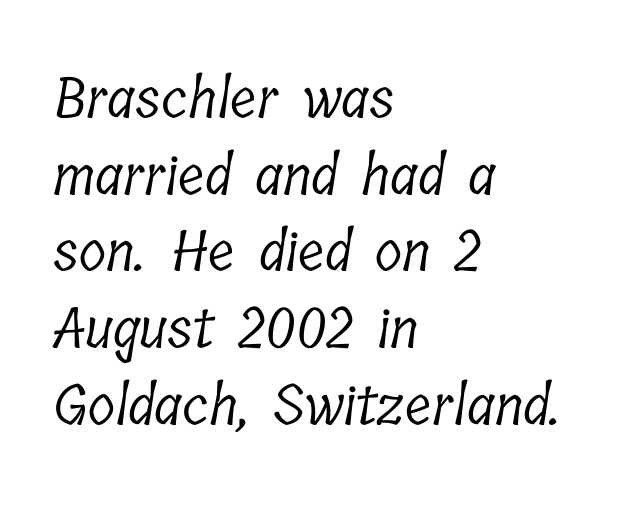
Q: Is the text bold? A: No.
Q: Is the typeface a serif or a sans-serif typeface? A: Serif.
Q: Is the text underlined? A: No.
Q: How is the paragraph aligned? A: Left-aligned.
Q: Is the spacing between letters normal or unusually wide? A: Normal.
Q: Is the spacing between lines tight, normal or loose? A: Normal.
Q: Width (condensed, normal, or wide)? A: Condensed.
Q: Stroke contrast? A: Low.
Q: x-height? A: Medium.
Q: Monospaced? A: No.
